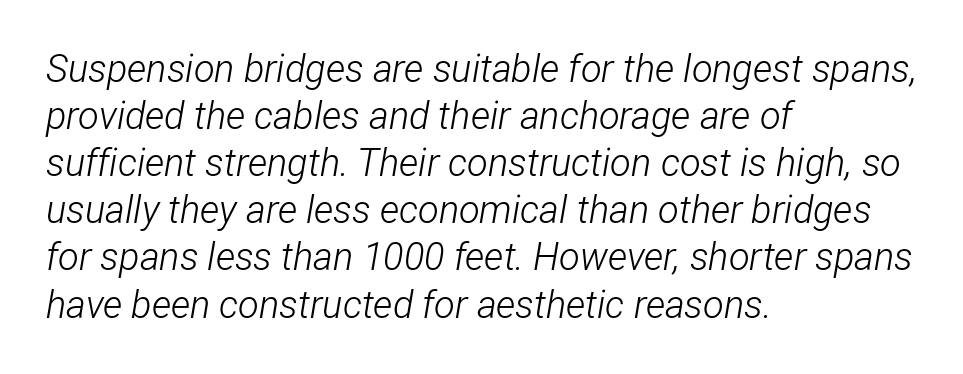
{"italic": "yes", "lean": "right", "slant_degrees": 12, "bold": "no", "weight": "light", "width": "condensed", "stroke_contrast": "low", "x_height": "medium", "monospaced": "no", "underline": "no", "align": "left", "line_spacing_ratio": 1.24, "letter_spacing": "normal", "letter_spacing_em": 0.0, "glyph_px": 38}
